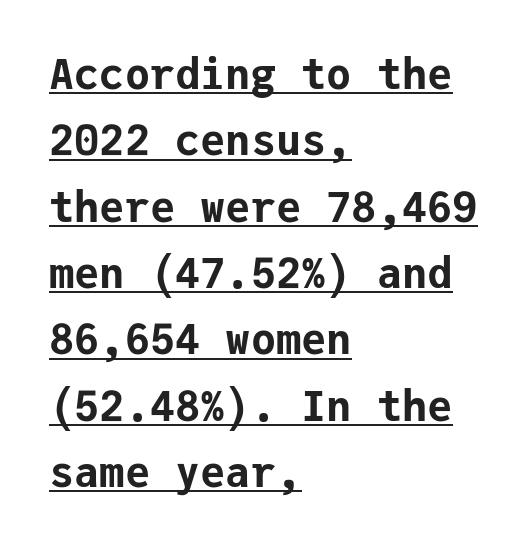
Q: Is the text bold? A: Yes.
Q: Is the text italic (slanted)? A: No, it is upright.
Q: Is the typeface a serif or a sans-serif typeface? A: Sans-serif.
Q: Is the text underlined? A: Yes.
Q: How is the paragraph aligned? A: Left-aligned.
Q: Is the spacing between letters normal or unusually wide? A: Normal.
Q: Is the spacing between lines tight, normal or loose? A: Normal.
Q: Width (condensed, normal, or wide)? A: Normal.
Q: Stroke contrast? A: Low.
Q: x-height? A: Medium.
Q: Monospaced? A: Yes.
